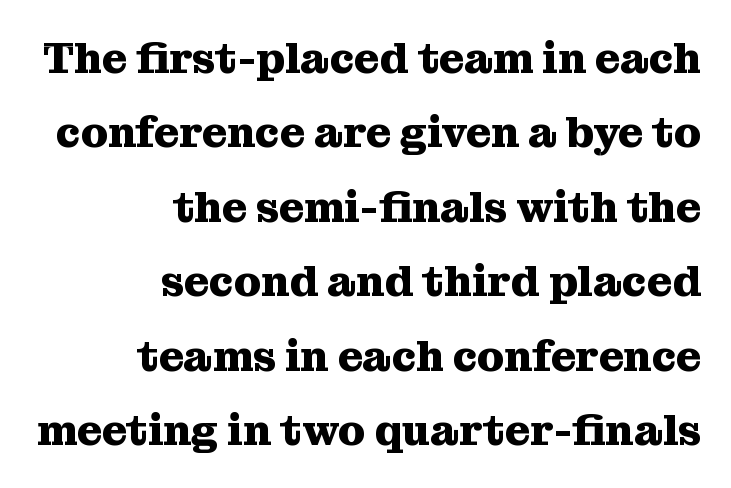
Horizontally, the lines are justified to the trailing edge only. Is this a fixed-width face? No — the glyphs have proportional, varying widths. The lettering stays uniformly vertical, giving the passage a roman look. Honestly, there is no underline to notice here at all.
